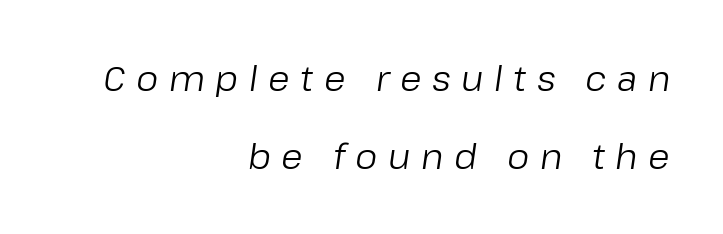
The image shows 35 px regular-weight type, italic (leaning right); set right-aligned, loose line spacing (2.23x), unusually wide letter spacing (+0.3 em), not underlined; low stroke contrast and a medium x-height.
